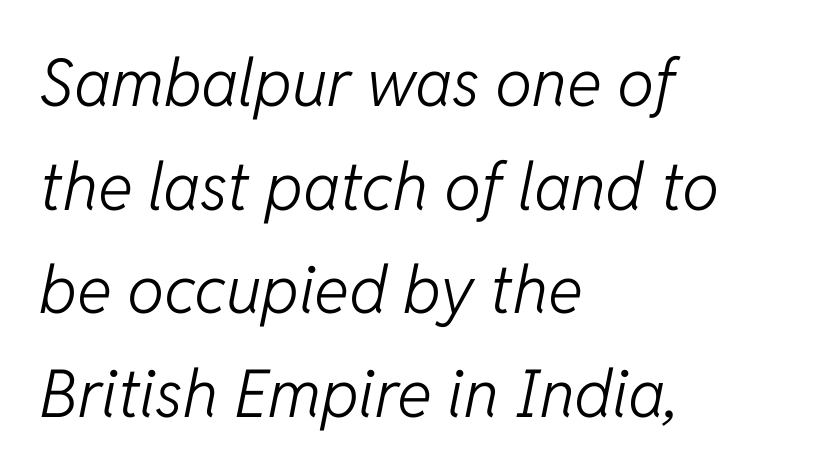
Q: Is the text bold? A: No.
Q: Is the text italic (slanted)? A: Yes, it leans right by about 11 degrees.
Q: Is the text underlined? A: No.
Q: How is the paragraph aligned? A: Left-aligned.
Q: Is the spacing between letters normal or unusually wide? A: Normal.
Q: Is the spacing between lines tight, normal or loose? A: Normal.
Q: Width (condensed, normal, or wide)? A: Normal.
Q: Stroke contrast? A: Low.
Q: x-height? A: Medium.
Q: Monospaced? A: No.
